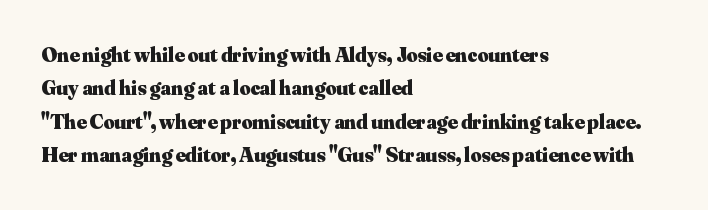
Q: Is the text bold? A: Yes.
Q: Is the text italic (slanted)? A: No, it is upright.
Q: Is the text underlined? A: No.
Q: How is the paragraph aligned? A: Left-aligned.
Q: Is the spacing between letters normal or unusually wide? A: Normal.
Q: Is the spacing between lines tight, normal or loose? A: Normal.
